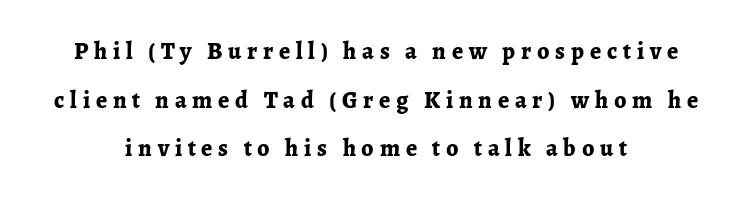
{"italic": "no", "bold": "yes", "underline": "no", "align": "center", "line_spacing": "loose", "line_spacing_ratio": 2.03, "letter_spacing": "wide", "letter_spacing_em": 0.24, "glyph_px": 24}
